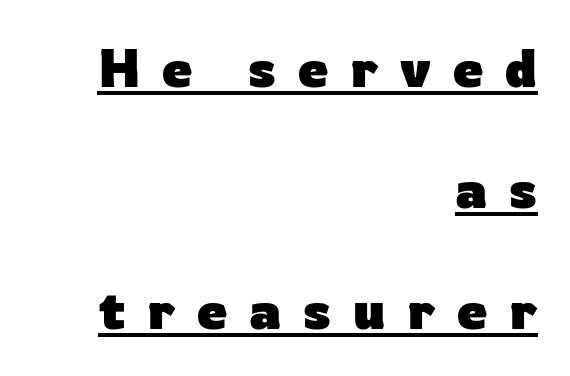
The image shows 54 px heavy sans-serif type, upright; set right-aligned, loose line spacing (2.24x), unusually wide letter spacing (+0.4 em), underlined; low stroke contrast and a medium x-height.
